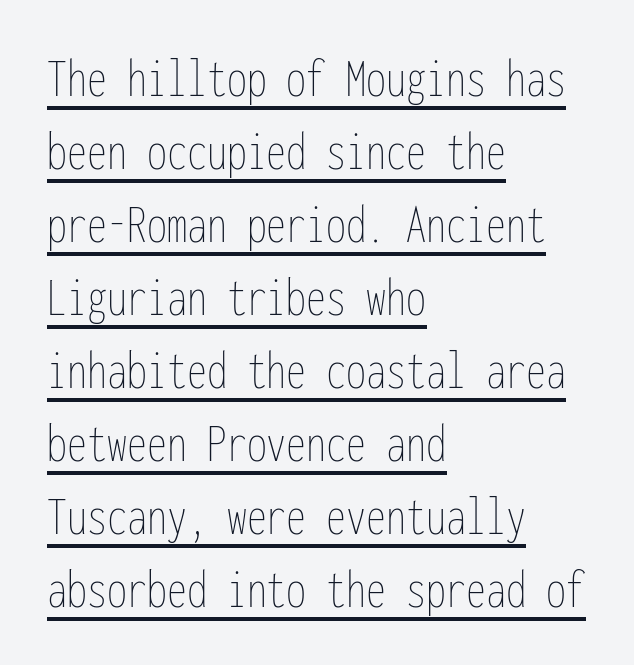
{"italic": "no", "bold": "no", "weight": "thin", "width": "condensed", "stroke_contrast": "low", "x_height": "medium", "monospaced": "yes", "underline": "yes", "align": "left", "line_spacing": "normal", "line_spacing_ratio": 1.28, "letter_spacing": "normal", "letter_spacing_em": 0.0, "glyph_px": 57}
